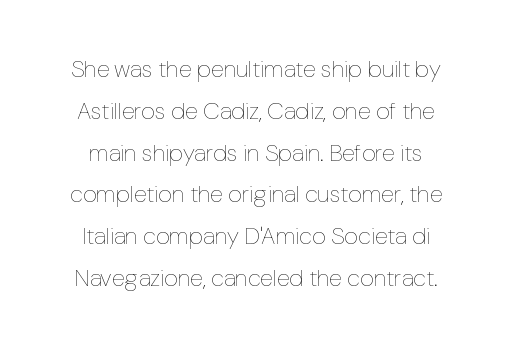
The face used here is rendered with its standard letterfit. The face looks like a standard text weight, possibly lighter. The area under the type is left untouched. Italic? Not at all — the glyphs are vertical.
